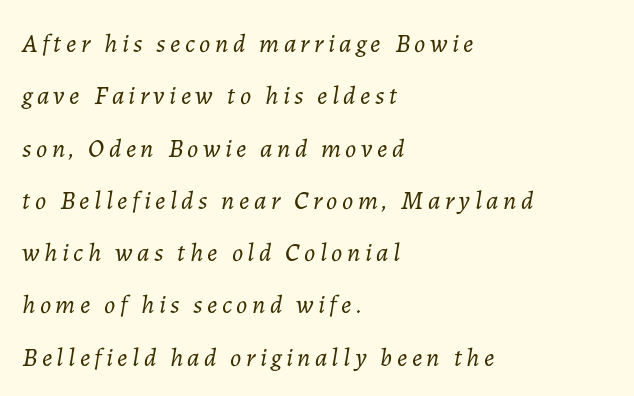
The image shows 26 px text type, italic (leaning right); set left-aligned, loose line spacing (2.01x), not underlined.
